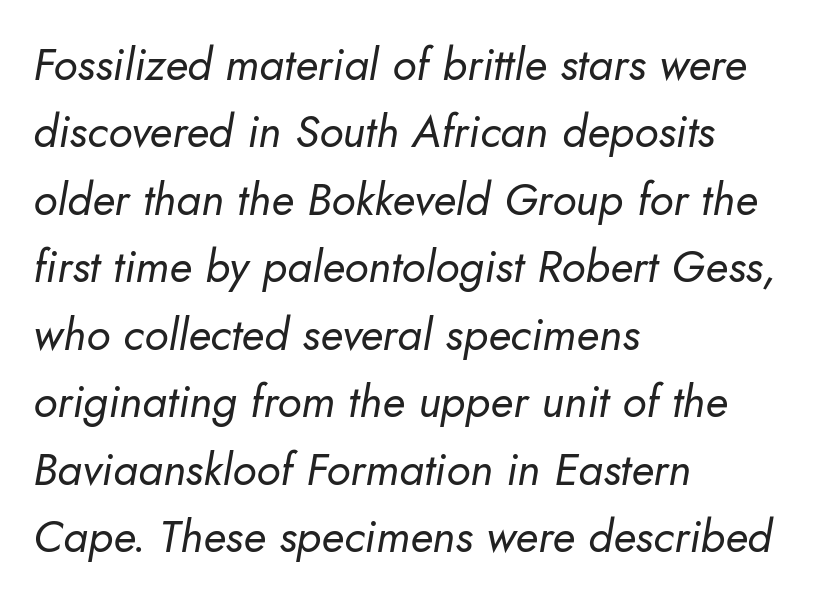
Nothing unusual about the tracking: characters are spaced as the font intends. Varying glyph widths throughout — classic text-font behaviour. This sample is left-justified, so line endings fall wherever the words run out. Vertically, the passage feels balanced, rows spaced as you'd expect. Only glyphs here, with clear space below each row. In terms of posture, this sample is oblique.
